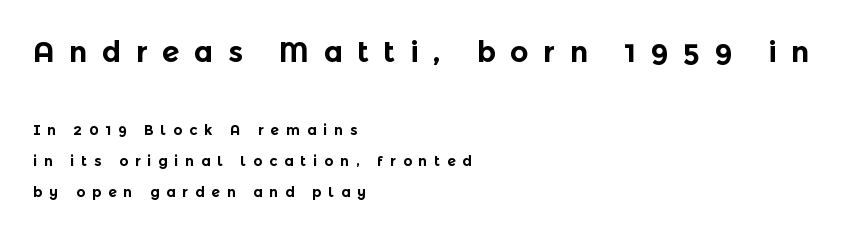
The image shows 29 px bold sans-serif type, upright; set left-aligned, loose line spacing (2.23x), unusually wide letter spacing (+0.49 em), not underlined; the first (top) block is 2.07x larger; a medium x-height.
